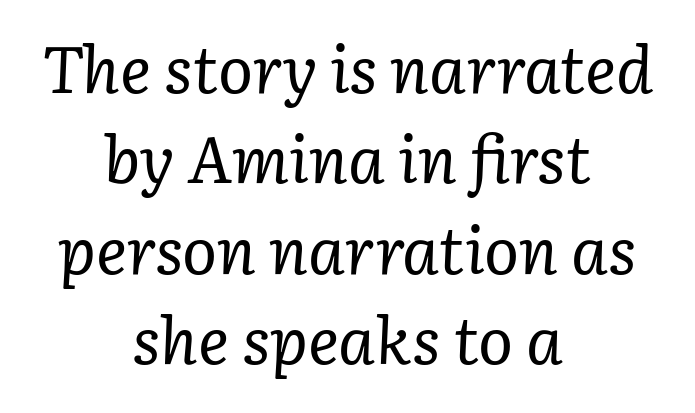
The image shows 65 px regular-weight serif type, italic (leaning right); set centered, normal line spacing (1.39x), normal letter spacing, not underlined; low stroke contrast and a medium x-height.
